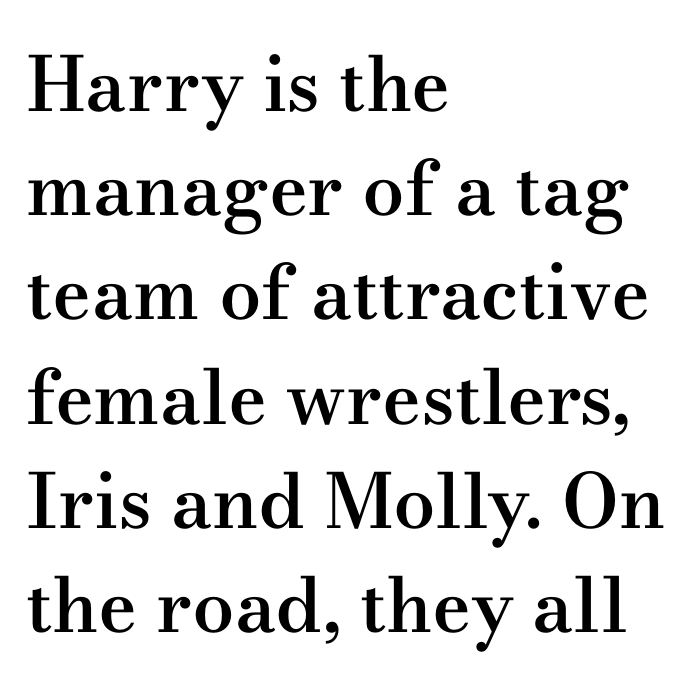
The image shows 75 px semibold, wide serif type, upright; set left-aligned, normal line spacing (1.39x), normal letter spacing, not underlined; medium stroke contrast and a small x-height.
